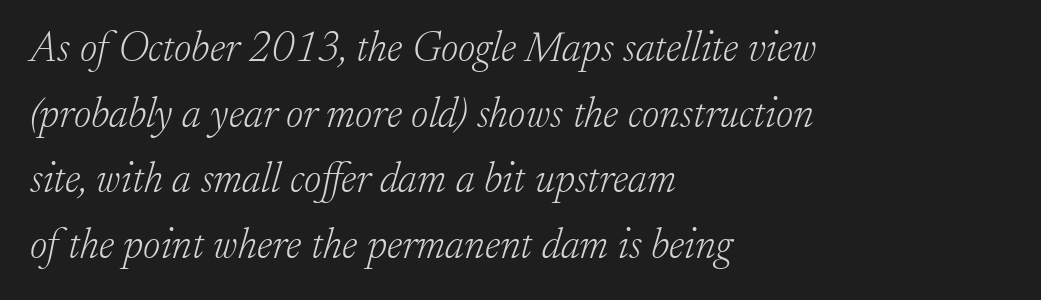
{"serif": "yes", "italic": "yes", "lean": "right", "slant_degrees": 17, "bold": "no", "weight": "light", "width": "normal", "stroke_contrast": "low", "x_height": "small", "monospaced": "no", "underline": "no", "align": "left", "line_spacing": "normal", "line_spacing_ratio": 1.56, "letter_spacing": "normal", "letter_spacing_em": 0.0, "glyph_px": 42}
